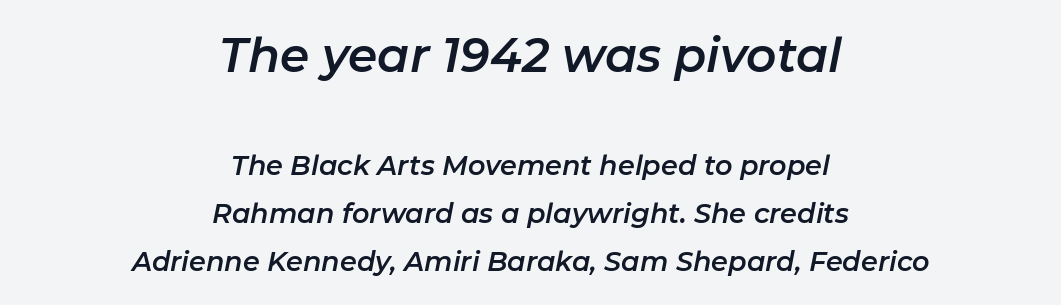
Q: Is the text italic (slanted)? A: Yes, it leans right by about 11 degrees.
Q: Is the text underlined? A: No.
Q: How is the paragraph aligned? A: Centered.
Q: Is the spacing between letters normal or unusually wide? A: Normal.
Q: Which block of text is set in a larger size, the first (top) or the second (bottom)? A: The first (top) one.
Q: Width (condensed, normal, or wide)? A: Normal.
Q: Stroke contrast? A: Low.
Q: x-height? A: Medium.
Q: Monospaced? A: No.
